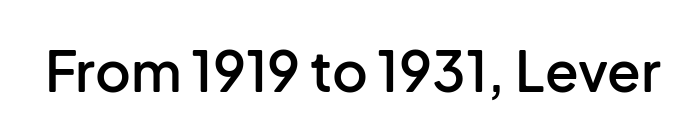
{"serif": "no", "italic": "no", "bold": "semi", "weight": "semibold", "width": "normal", "stroke_contrast": "low", "x_height": "medium", "monospaced": "no", "underline": "no", "letter_spacing": "normal", "letter_spacing_em": 0.0, "glyph_px": 55}
